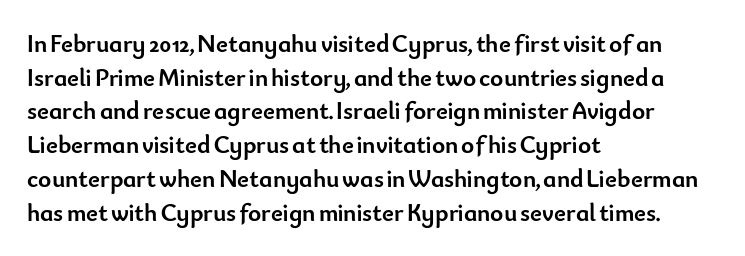
{"italic": "no", "bold": "yes", "underline": "no", "align": "left", "line_spacing": "normal", "line_spacing_ratio": 1.35, "letter_spacing": "normal", "letter_spacing_em": 0.0, "glyph_px": 25}
